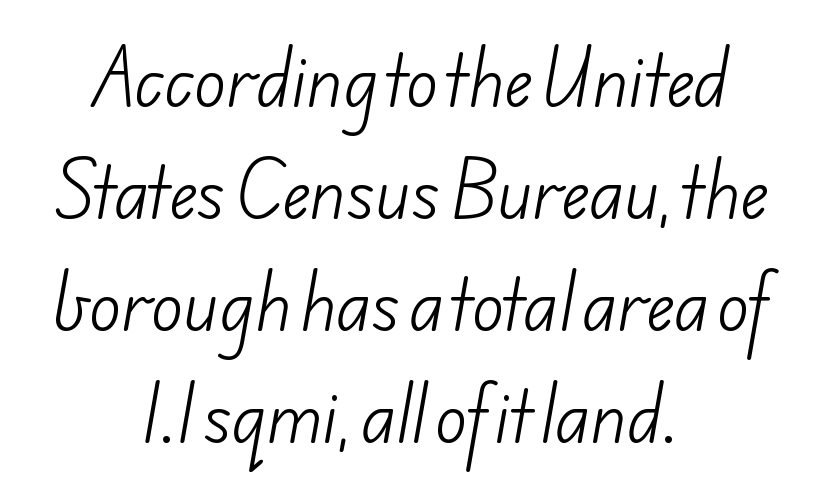
The image shows 67 px light sans-serif type; set centered, normal line spacing (1.67x), normal letter spacing, not underlined; low stroke contrast and a small x-height.
